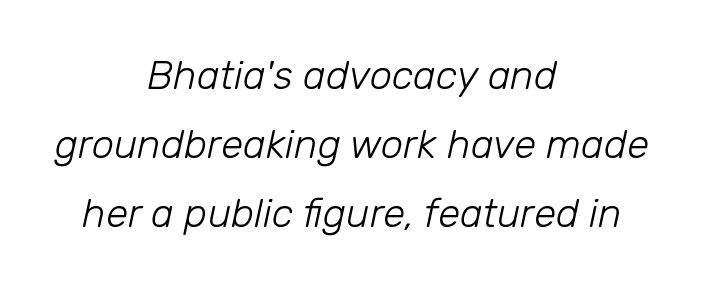
{"italic": "yes", "lean": "right", "slant_degrees": 12, "bold": "no", "weight": "light", "width": "normal", "stroke_contrast": "low", "x_height": "medium", "monospaced": "no", "underline": "no", "align": "center", "line_spacing_ratio": 1.73, "letter_spacing": "normal", "letter_spacing_em": 0.0, "glyph_px": 40}
